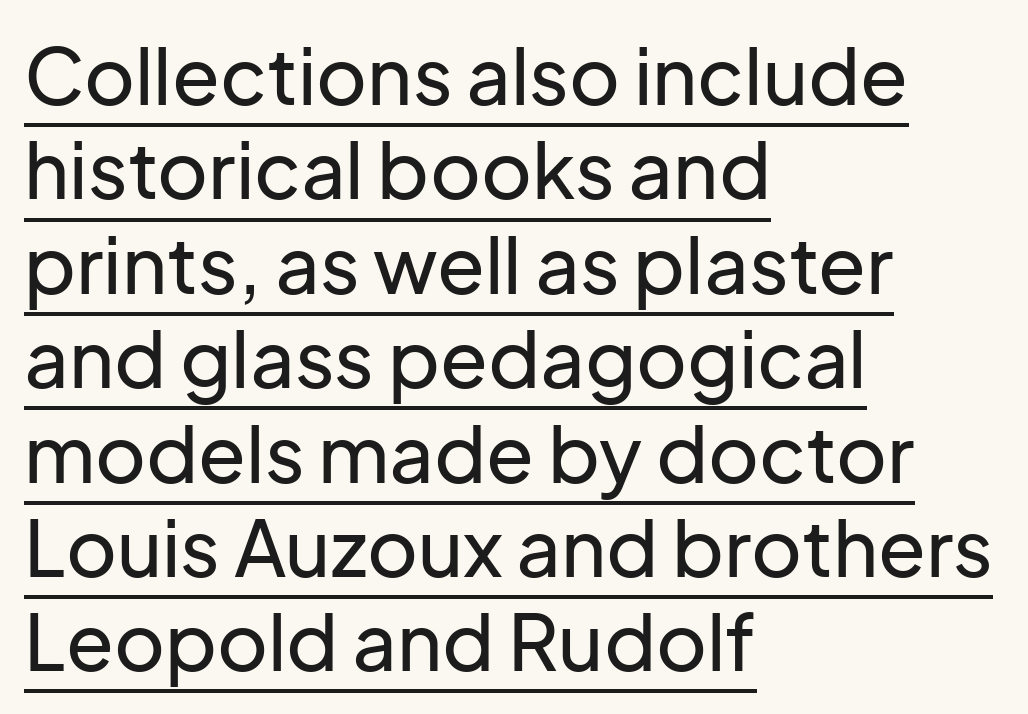
{"serif": "no", "italic": "no", "width": "normal", "stroke_contrast": "low", "x_height": "medium", "monospaced": "no", "underline": "yes", "align": "left", "line_spacing_ratio": 1.21, "letter_spacing": "normal", "letter_spacing_em": 0.0, "glyph_px": 78}
